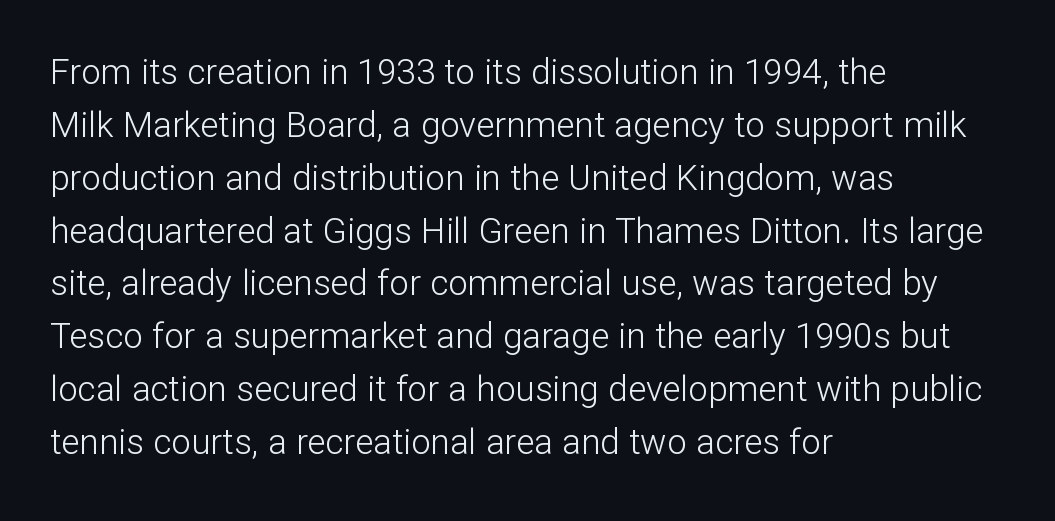
The image shows 35 px light sans-serif type, upright; set left-aligned, normal line spacing (1.51x), normal letter spacing, not underlined; low stroke contrast and a medium x-height.
